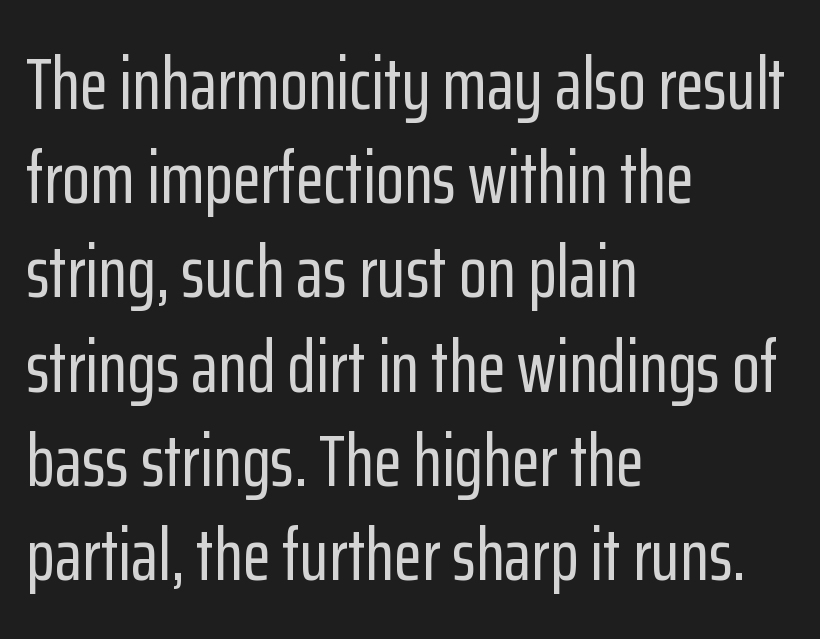
{"serif": "no", "italic": "no", "width": "condensed", "stroke_contrast": "low", "x_height": "medium", "monospaced": "no", "underline": "no", "align": "left", "line_spacing": "normal", "line_spacing_ratio": 1.29, "letter_spacing": "normal", "letter_spacing_em": 0.0, "glyph_px": 73}
